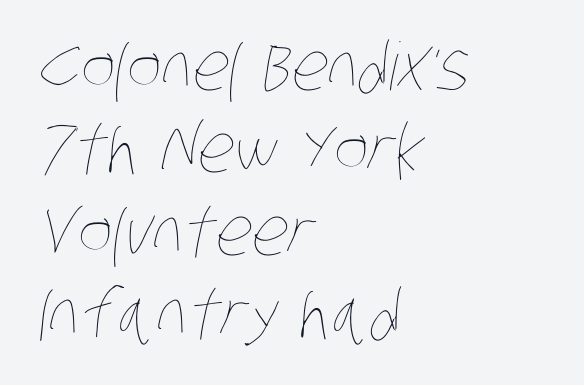
Q: Is the text bold? A: No.
Q: Is the text underlined? A: No.
Q: How is the paragraph aligned? A: Left-aligned.
Q: Is the spacing between letters normal or unusually wide? A: Normal.
Q: Is the spacing between lines tight, normal or loose? A: Normal.
Q: Width (condensed, normal, or wide)? A: Condensed.
Q: Stroke contrast? A: Low.
Q: x-height? A: Large.
Q: Monospaced? A: No.
